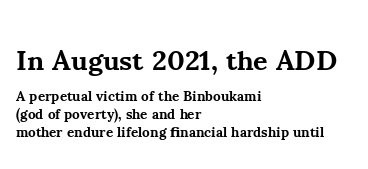
{"serif": "yes", "italic": "no", "bold": "yes", "weight": "bold", "width": "normal", "stroke_contrast": "medium", "x_height": "small", "monospaced": "no", "underline": "no", "align": "left", "line_spacing": "normal", "line_spacing_ratio": 1.28, "letter_spacing": "normal", "letter_spacing_em": 0.0, "larger_block": "first", "size_ratio": 2.0, "glyph_px": 28}
